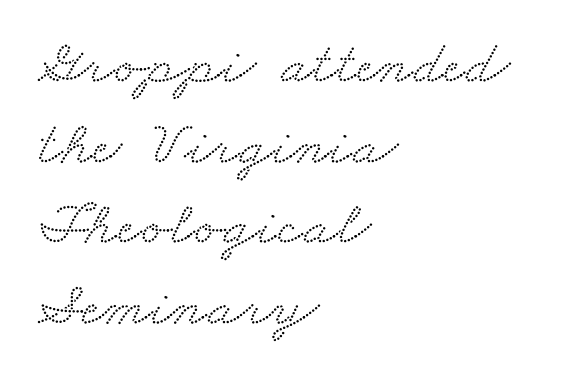
The image shows 62 px wide serif type; set left-aligned, normal line spacing (1.3x), normal letter spacing, not underlined; medium stroke contrast and a small x-height.
